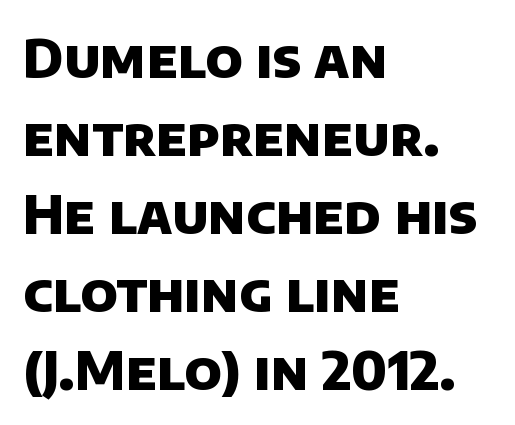
The image shows 53 px heavy sans-serif type; set left-aligned, normal line spacing (1.47x), normal letter spacing, not underlined; low stroke contrast and a large x-height.
